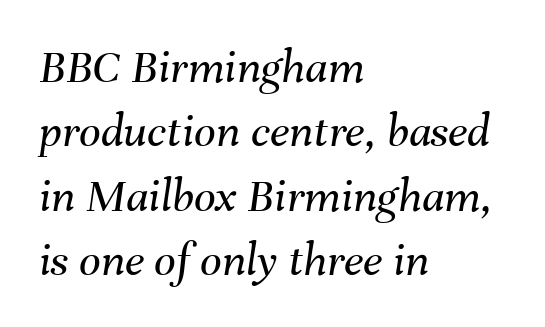
This rendering uses left alignment, leaving the right contour irregular. Proportional: the letters do not fall into vertical columns. Notice how the stems are inclined rather than vertical — that's the hallmark of italics. Decoration check: the copy has no underline. There is no visible air inserted between adjacent glyphs. Is the type heavy? It reads as light-to-regular instead.
